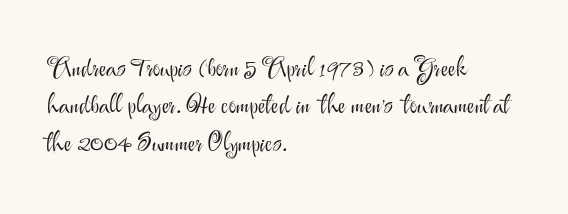
{"bold": "no", "underline": "no", "align": "left", "line_spacing": "normal", "line_spacing_ratio": 1.44, "letter_spacing": "normal", "letter_spacing_em": 0.0, "glyph_px": 26}
